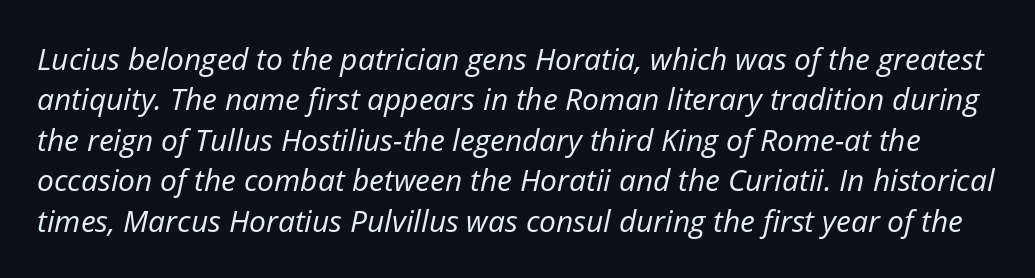
The image shows 30 px regular-weight type, italic (leaning right); set normal line spacing (1.35x), normal letter spacing, not underlined; low stroke contrast and a medium x-height.
